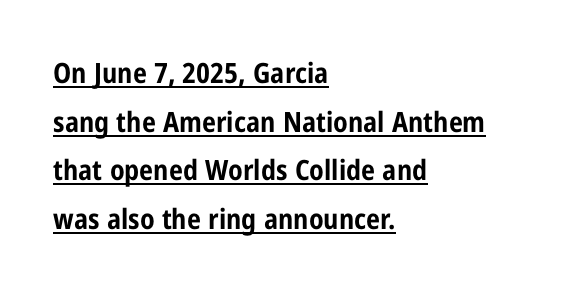
The image shows 28 px bold, condensed sans-serif type, upright; set left-aligned, line spacing 1.74x, normal letter spacing, underlined; low stroke contrast and a medium x-height.
